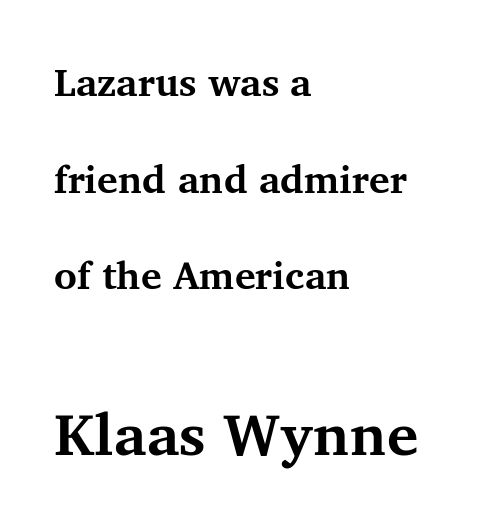
The image shows 59 px bold serif type, upright; set left-aligned, loose line spacing (2.48x), normal letter spacing, not underlined; the second (bottom) block is 1.51x larger; medium stroke contrast and a medium x-height.
